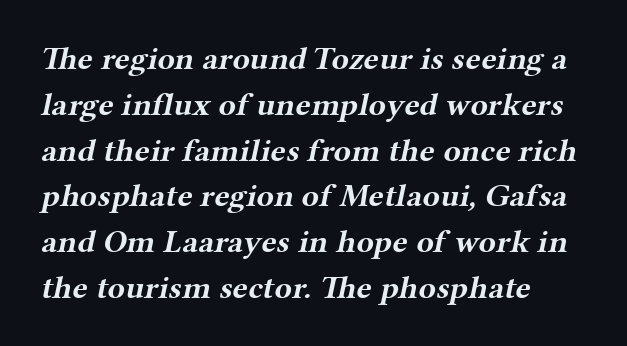
{"serif": "yes", "bold": "yes", "weight": "bold", "width": "wide", "stroke_contrast": "medium", "x_height": "medium", "monospaced": "no", "underline": "no", "align": "left", "line_spacing": "normal", "line_spacing_ratio": 1.43, "letter_spacing": "normal", "letter_spacing_em": 0.0, "glyph_px": 32}
